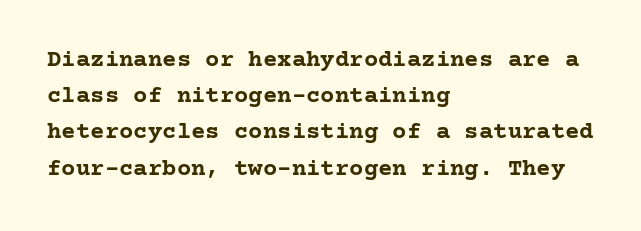
The image shows 24 px bold type, upright; set left-aligned, normal line spacing (1.51x), normal letter spacing, not underlined.
